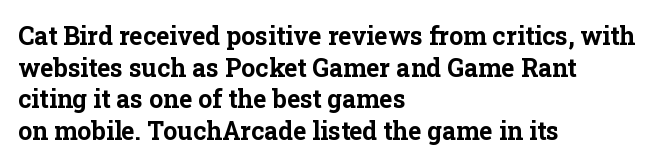
Short and long lines alike share a common starting point at left. The vertical gap from one line to the next is medium. Does the lettering tilt? It doesn't — this is upright. Underline: absent. The tracking reads as untouched default to a designer's eye. Chunky letters — that's bold for sure.
